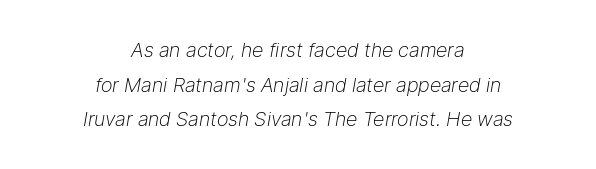
The font's italic variant was chosen for this text. Glance below the letters and you will spot only blank space. The gaps between neighbouring characters are ordinary and unremarkable. Weight: not bold — regular or lighter.
